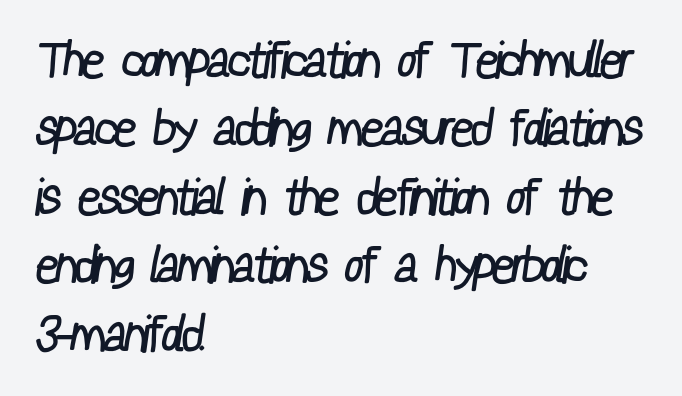
Q: Is the text bold? A: No.
Q: Is the typeface a serif or a sans-serif typeface? A: Sans-serif.
Q: Is the text underlined? A: No.
Q: How is the paragraph aligned? A: Left-aligned.
Q: Is the spacing between letters normal or unusually wide? A: Normal.
Q: Is the spacing between lines tight, normal or loose? A: Normal.
Q: Width (condensed, normal, or wide)? A: Condensed.
Q: Stroke contrast? A: Low.
Q: x-height? A: Medium.
Q: Monospaced? A: No.
